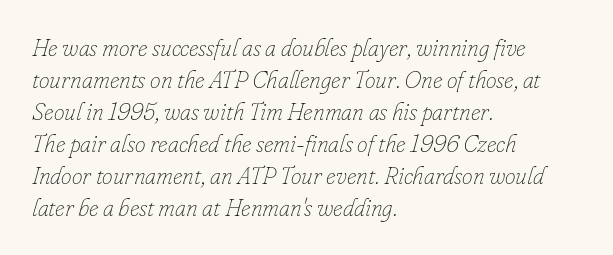
The image shows 24 px text type, italic (leaning right); set left-aligned, normal line spacing (1.33x), normal letter spacing, not underlined.
